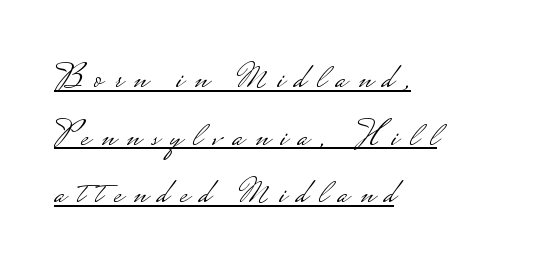
{"serif": "no", "bold": "no", "weight": "light", "width": "wide", "stroke_contrast": "low", "monospaced": "no", "underline": "yes", "align": "left", "line_spacing": "normal", "line_spacing_ratio": 1.6, "letter_spacing": "wide", "letter_spacing_em": 0.31, "glyph_px": 36}
